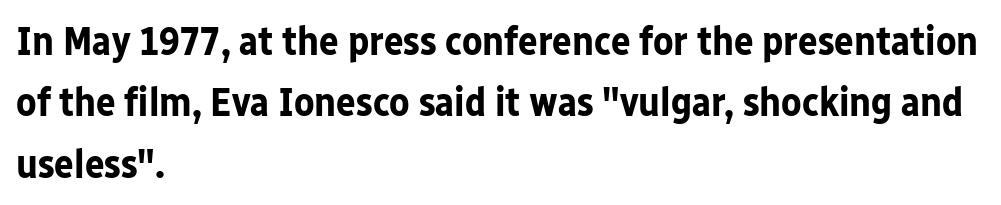
Quick note: interline space is typical. The typeface chosen for these lines omits serifs. The face used here is proportionally spaced, like ordinary book or web type. As a designer I'd log this as weight 700, bold. The words here are not underlined.
